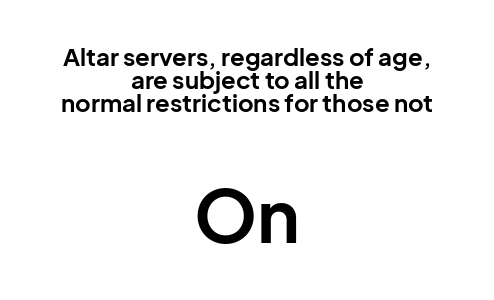
Q: Is the text bold? A: Yes.
Q: Is the text italic (slanted)? A: No, it is upright.
Q: Is the typeface a serif or a sans-serif typeface? A: Sans-serif.
Q: Is the text underlined? A: No.
Q: How is the paragraph aligned? A: Centered.
Q: Is the spacing between letters normal or unusually wide? A: Normal.
Q: Is the spacing between lines tight, normal or loose? A: Tight.
Q: Which block of text is set in a larger size, the first (top) or the second (bottom)? A: The second (bottom) one.
Q: Width (condensed, normal, or wide)? A: Normal.
Q: Stroke contrast? A: Low.
Q: x-height? A: Medium.
Q: Monospaced? A: No.
